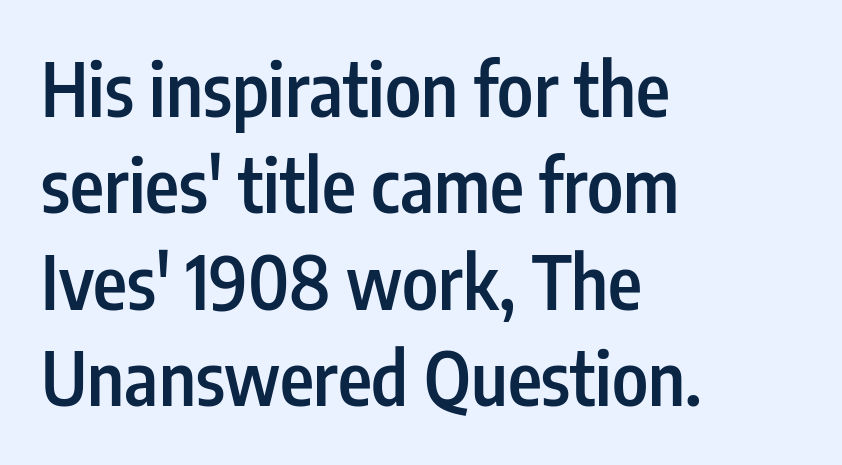
The image shows 73 px semibold, condensed sans-serif type, upright; set left-aligned, normal line spacing (1.32x), normal letter spacing, not underlined; low stroke contrast and a medium x-height.
